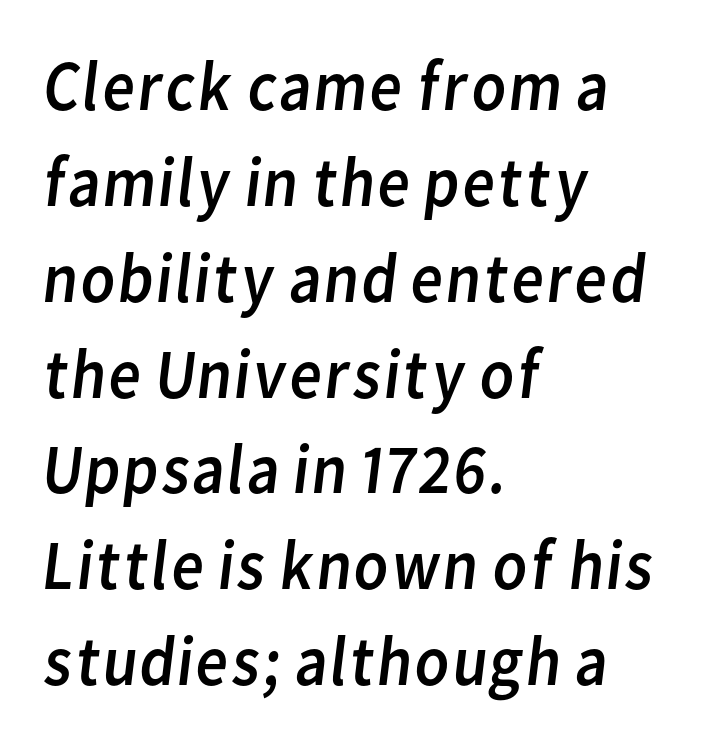
The image shows 71 px regular-weight sans-serif type; set left-aligned, normal line spacing (1.35x), normal letter spacing, not underlined; low stroke contrast and a medium x-height.
